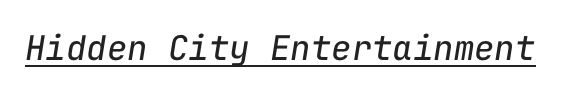
The image shows 34 px regular-weight type, italic (leaning right), monospaced; set normal letter spacing, underlined; low stroke contrast and a medium x-height.
